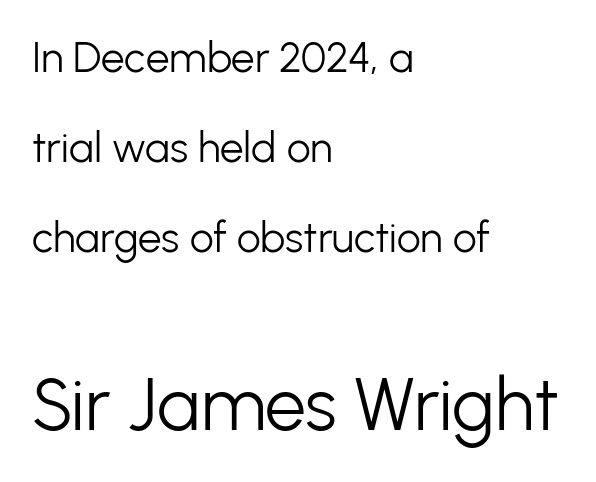
Q: Is the text bold? A: No.
Q: Is the text italic (slanted)? A: No, it is upright.
Q: Is the typeface a serif or a sans-serif typeface? A: Sans-serif.
Q: Is the text underlined? A: No.
Q: How is the paragraph aligned? A: Left-aligned.
Q: Is the spacing between letters normal or unusually wide? A: Normal.
Q: Is the spacing between lines tight, normal or loose? A: Loose.
Q: Which block of text is set in a larger size, the first (top) or the second (bottom)? A: The second (bottom) one.
Q: Width (condensed, normal, or wide)? A: Normal.
Q: Stroke contrast? A: Low.
Q: x-height? A: Medium.
Q: Monospaced? A: No.
